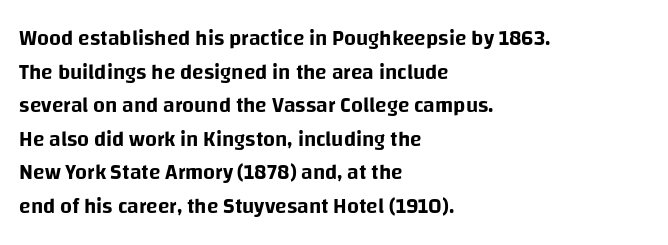
Q: Is the text italic (slanted)? A: No, it is upright.
Q: Is the text underlined? A: No.
Q: How is the paragraph aligned? A: Left-aligned.
Q: Is the spacing between letters normal or unusually wide? A: Normal.
Q: Is the spacing between lines tight, normal or loose? A: Normal.
